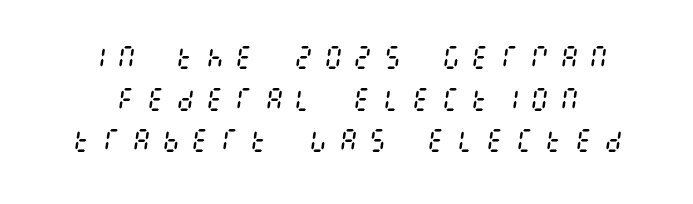
{"italic": "yes", "lean": "right", "slant_degrees": 8, "bold": "no", "underline": "no", "line_spacing": "normal", "line_spacing_ratio": 1.67, "letter_spacing": "wide", "letter_spacing_em": 0.38, "glyph_px": 25}
